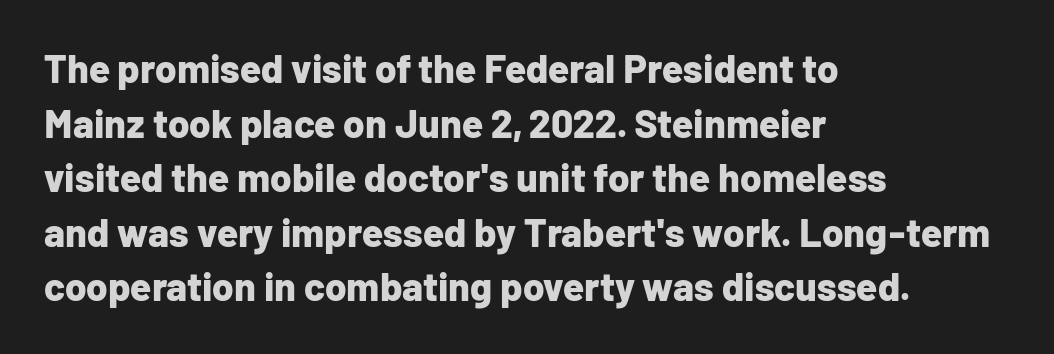
The image shows 39 px bold sans-serif type, upright; set left-aligned, normal line spacing (1.4x), normal letter spacing, not underlined; low stroke contrast and a medium x-height.
